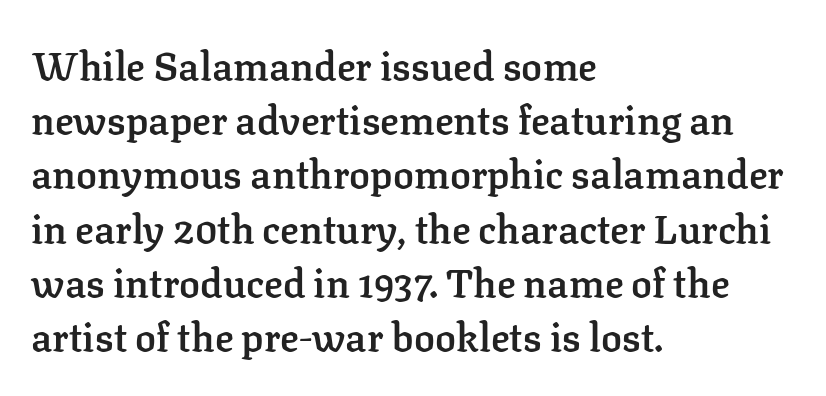
The image shows 39 px semibold serif type, upright; set left-aligned, normal line spacing (1.39x), normal letter spacing, not underlined; low stroke contrast and a medium x-height.
